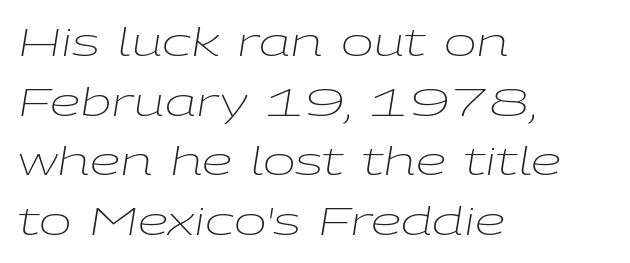
The image shows 39 px light, wide type, italic (leaning right); set left-aligned, normal line spacing (1.53x), normal letter spacing, not underlined; low stroke contrast and a medium x-height.
